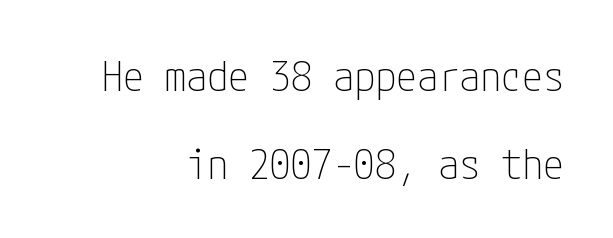
{"serif": "no", "italic": "no", "bold": "no", "weight": "thin", "width": "condensed", "stroke_contrast": "low", "x_height": "medium", "underline": "no", "align": "right", "line_spacing": "loose", "line_spacing_ratio": 2.09, "letter_spacing": "normal", "letter_spacing_em": 0.0, "glyph_px": 42}
